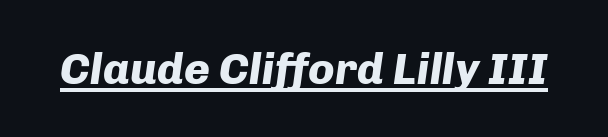
The letters are slanted; this is an italic face. Is the letter spacing exaggerated? No — it looks like the ordinary default. Note the varied advance widths — an 'i' is clearly narrower than an 'm'. The typesetter has applied underlining to the passage shown.
